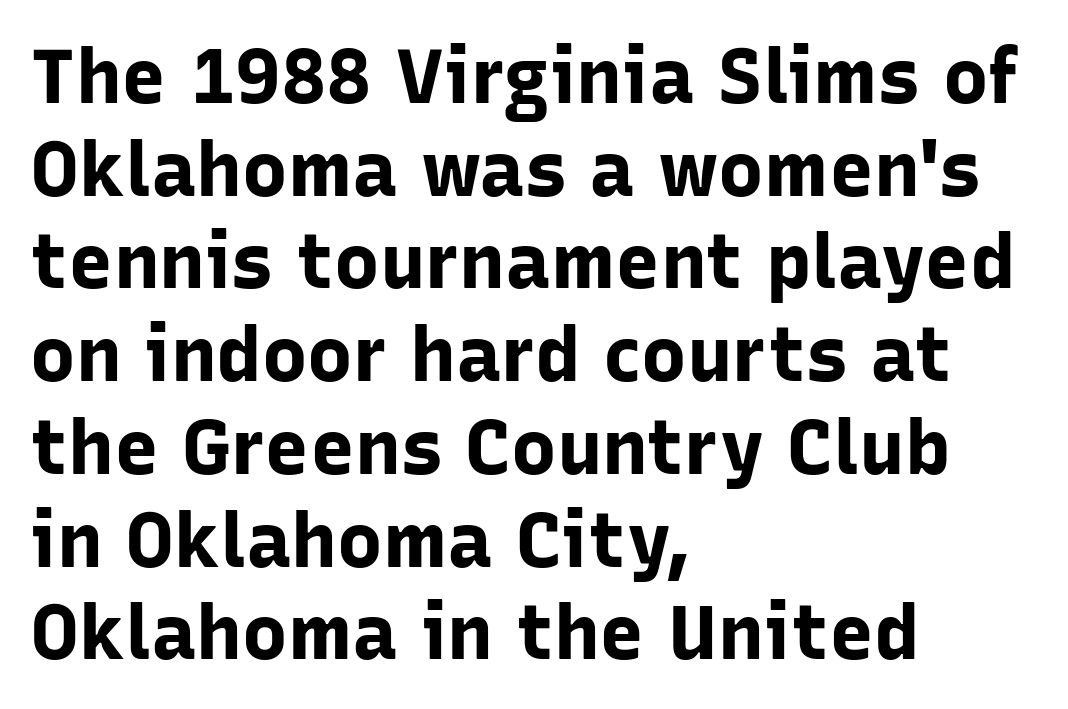
The type is set solid horizontally, with unmodified tracking. Which margin do the lines hug? The left one — the right edge is uneven. Varying glyph widths throughout — classic text-font behaviour. Summary of weight: heavy, a full bold.
